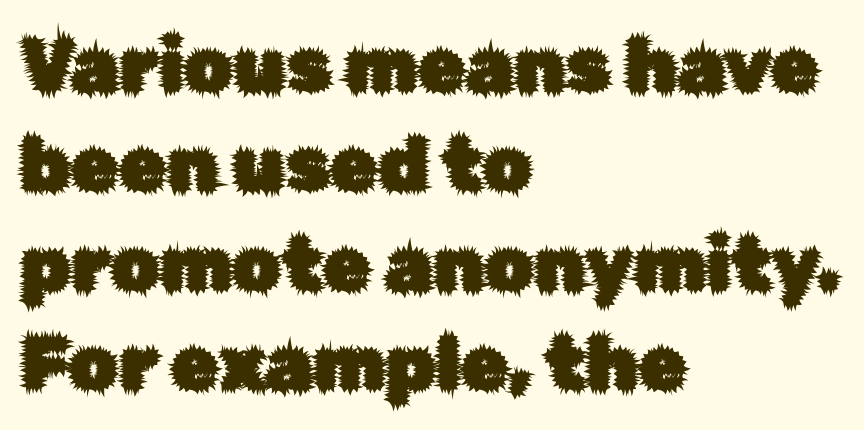
The image shows 77 px sans-serif type, upright; set left-aligned, normal line spacing (1.29x), normal letter spacing, not underlined; low stroke contrast and a medium x-height.
